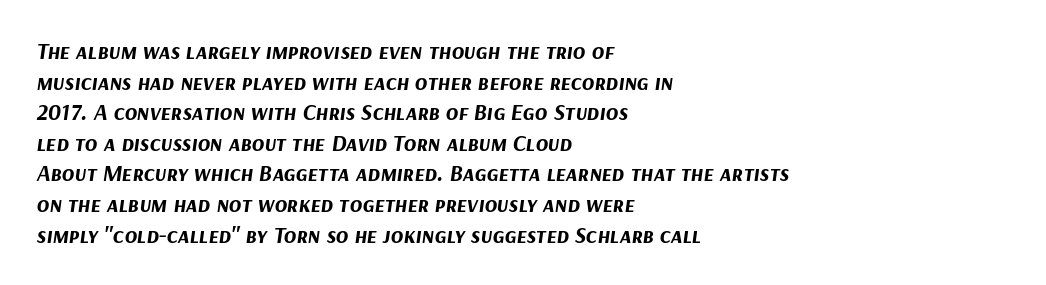
Q: Is the text bold? A: Yes.
Q: Is the text italic (slanted)? A: Yes, it leans right by about 9 degrees.
Q: Is the text underlined? A: No.
Q: How is the paragraph aligned? A: Left-aligned.
Q: Is the spacing between letters normal or unusually wide? A: Normal.
Q: Is the spacing between lines tight, normal or loose? A: Normal.
